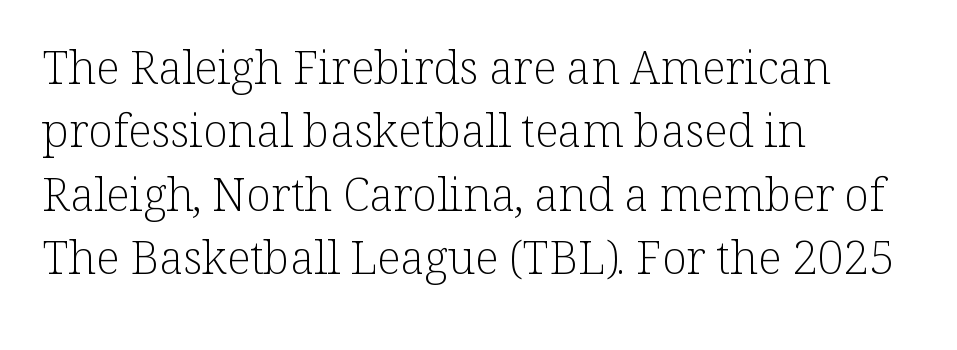
{"serif": "yes", "italic": "no", "bold": "no", "weight": "light", "width": "normal", "stroke_contrast": "low", "x_height": "medium", "monospaced": "no", "underline": "no", "align": "left", "line_spacing": "normal", "line_spacing_ratio": 1.38, "letter_spacing": "normal", "letter_spacing_em": 0.0, "glyph_px": 46}
